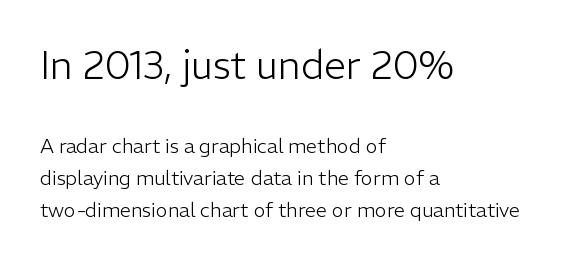
Varying glyph widths throughout — classic text-font behaviour. Character size in the leading block exceeds that of the trailing block. Each stroke keeps to a modest, everyday thickness or less. The type is set solid horizontally, with unmodified tracking. This sample is left-justified, so line endings fall wherever the words run out.
